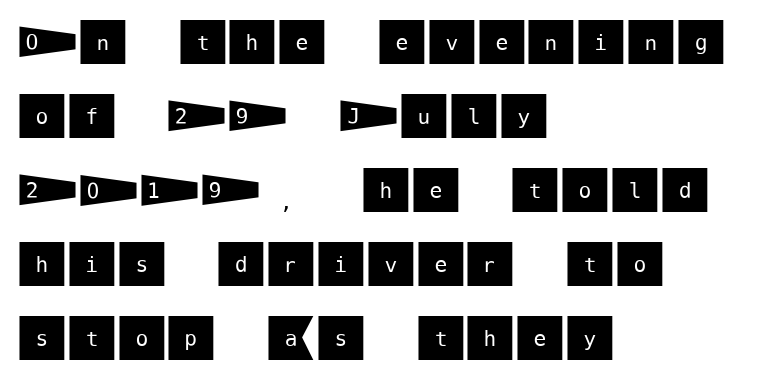
Q: Is the text italic (slanted)? A: No, it is upright.
Q: Is the typeface a serif or a sans-serif typeface? A: Sans-serif.
Q: Is the text underlined? A: No.
Q: How is the paragraph aligned? A: Left-aligned.
Q: Is the spacing between letters normal or unusually wide? A: Normal.
Q: Is the spacing between lines tight, normal or loose? A: Normal.
Q: Width (condensed, normal, or wide)? A: Normal.
Q: Stroke contrast? A: Medium.
Q: x-height? A: Large.
